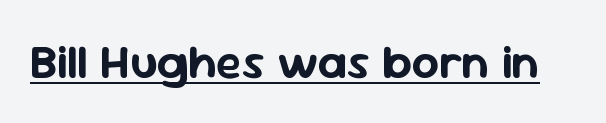
The image shows 48 px sans-serif type, upright; set normal letter spacing, underlined; low stroke contrast and a medium x-height.
